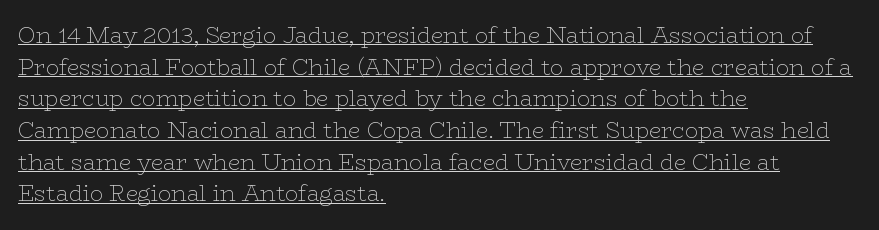
All the whitespace from short lines collects on the right. The font's upright variant was chosen for this text. Observe the ordinary spacing: letters are neighbours, not strangers. This reads as an unemphasized weight, regular at the heaviest.
